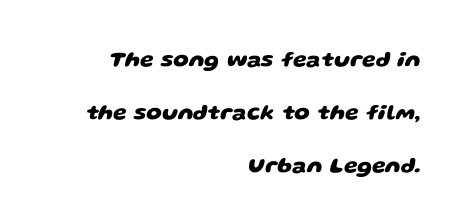
Q: Is the text bold? A: Yes.
Q: Is the text underlined? A: No.
Q: How is the paragraph aligned? A: Right-aligned.
Q: Is the spacing between letters normal or unusually wide? A: Normal.
Q: Is the spacing between lines tight, normal or loose? A: Loose.
